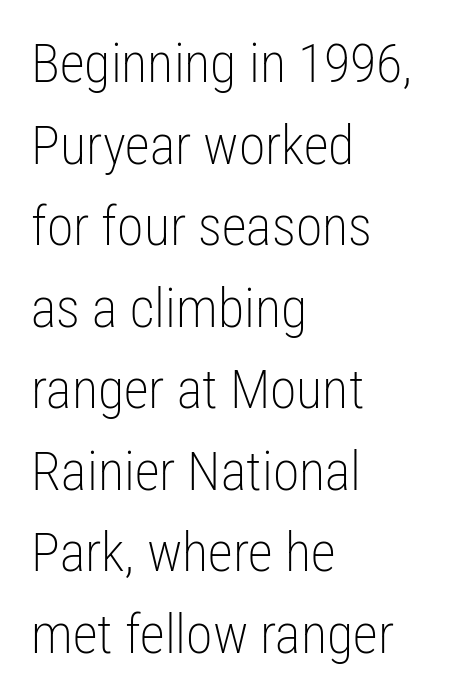
Q: Is the text bold? A: No.
Q: Is the text italic (slanted)? A: No, it is upright.
Q: Is the typeface a serif or a sans-serif typeface? A: Sans-serif.
Q: Is the text underlined? A: No.
Q: How is the paragraph aligned? A: Left-aligned.
Q: Is the spacing between letters normal or unusually wide? A: Normal.
Q: Is the spacing between lines tight, normal or loose? A: Normal.
Q: Width (condensed, normal, or wide)? A: Condensed.
Q: Stroke contrast? A: Low.
Q: x-height? A: Medium.
Q: Monospaced? A: No.
